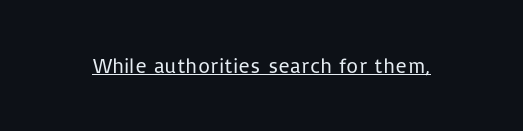
Q: Is the text bold? A: No.
Q: Is the text italic (slanted)? A: No, it is upright.
Q: Is the text underlined? A: Yes.
Q: Is the spacing between letters normal or unusually wide? A: Normal.
